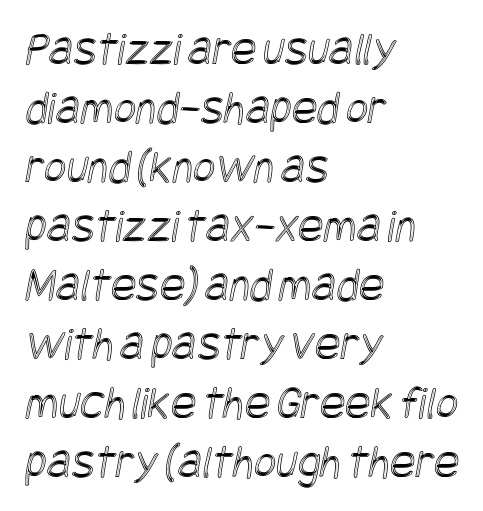
Q: Is the text underlined? A: No.
Q: How is the paragraph aligned? A: Left-aligned.
Q: Is the spacing between letters normal or unusually wide? A: Normal.
Q: Width (condensed, normal, or wide)? A: Condensed.
Q: x-height? A: Large.
